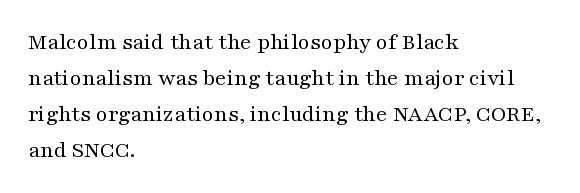
Q: Is the text bold? A: No.
Q: Is the text italic (slanted)? A: No, it is upright.
Q: Is the text underlined? A: No.
Q: How is the paragraph aligned? A: Left-aligned.
Q: Is the spacing between letters normal or unusually wide? A: Normal.
Q: Is the spacing between lines tight, normal or loose? A: Normal.
